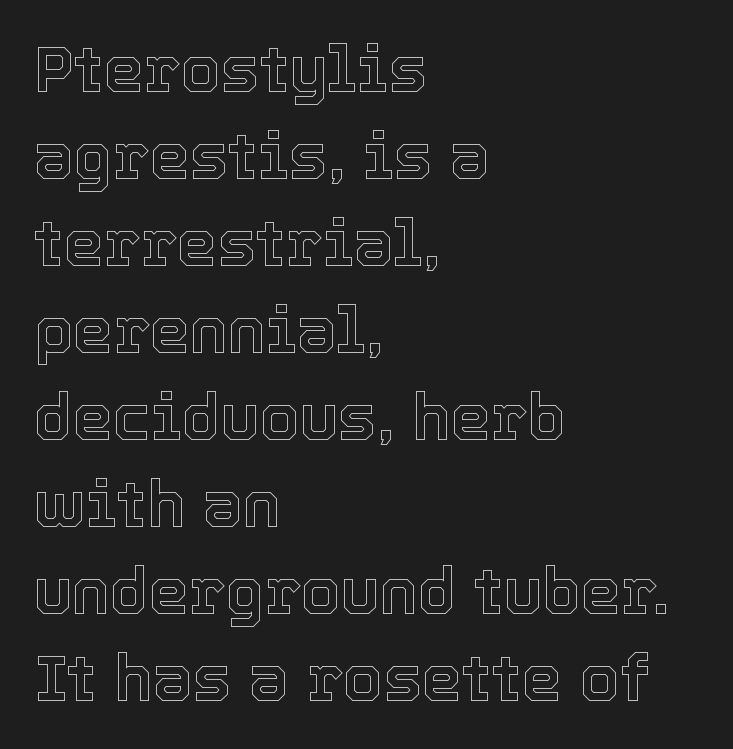
No italicization has been applied; the sample stays upright. A bare baseline throughout the passage. The rag falls on the right side of this text block. This sample has the flowing, uneven cadence of proportional lettering.
